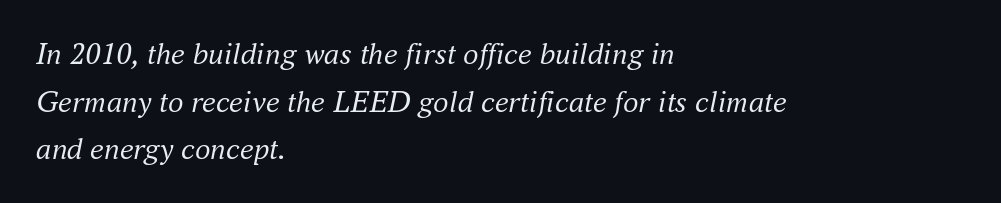
{"serif": "yes", "italic": "yes", "lean": "right", "slant_degrees": 16, "bold": "no", "weight": "regular", "width": "normal", "stroke_contrast": "medium", "x_height": "small", "monospaced": "no", "underline": "no", "align": "left", "line_spacing": "normal", "line_spacing_ratio": 1.54, "letter_spacing": "normal", "letter_spacing_em": 0.0, "glyph_px": 31}
